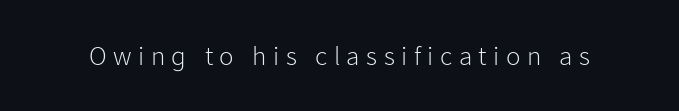
Q: Is the text bold? A: No.
Q: Is the text italic (slanted)? A: No, it is upright.
Q: Is the text underlined? A: No.
Q: Is the spacing between letters normal or unusually wide? A: Unusually wide.
